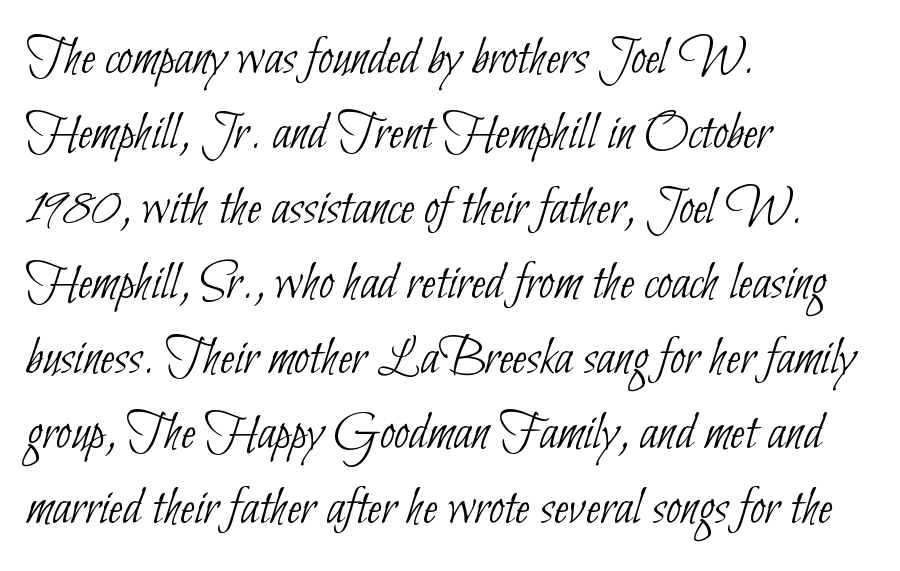
Q: Is the text bold? A: No.
Q: Is the typeface a serif or a sans-serif typeface? A: Sans-serif.
Q: Is the text underlined? A: No.
Q: How is the paragraph aligned? A: Left-aligned.
Q: Is the spacing between letters normal or unusually wide? A: Normal.
Q: Is the spacing between lines tight, normal or loose? A: Normal.
Q: Width (condensed, normal, or wide)? A: Condensed.
Q: Stroke contrast? A: Low.
Q: x-height? A: Small.
Q: Monospaced? A: No.
